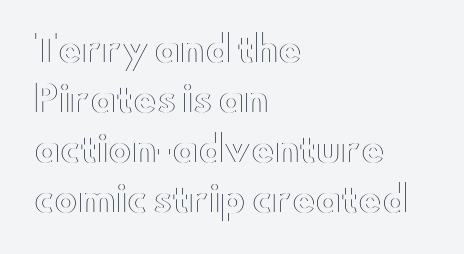
Vertical spacing — default. Default kerning and tracking; the words read as compact shapes. Every character sits straight up, as roman type does. Each line starts at the same left margin while the right side varies. The passage shown is typed in a proportional face where columns would drift. Glance below the letters and you will spot only blank space.
